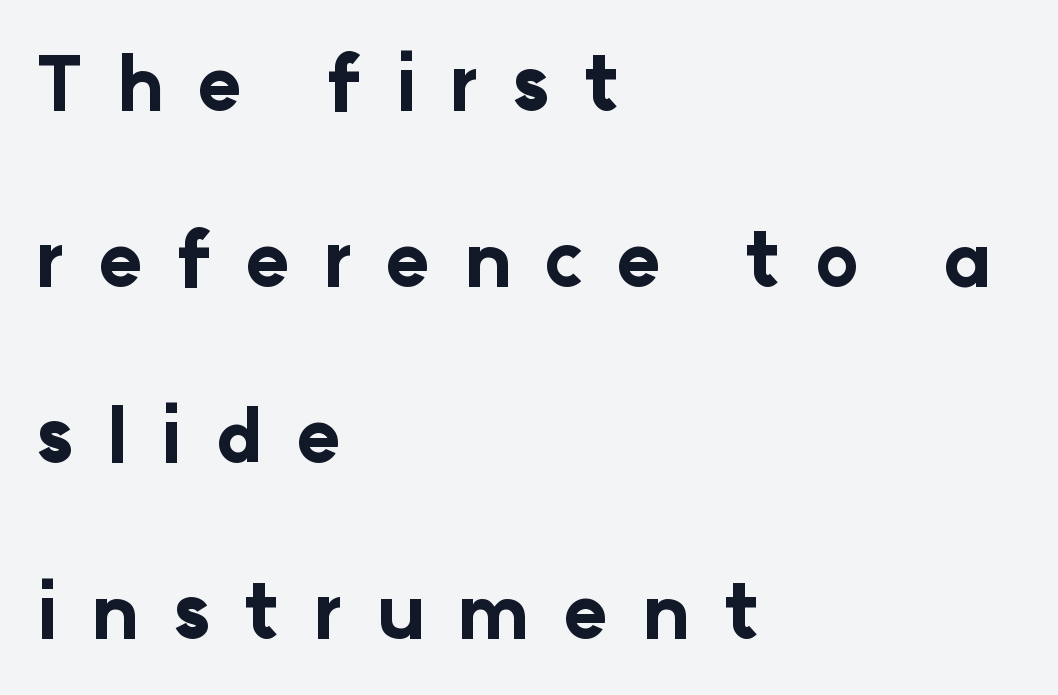
This sample uses expanded letter spacing, leaving extra air between glyphs. Type style note: lacks serifs. Weight check: bold — yes, fully. In terms of posture, this sample is upright. This sample has the flowing, uneven cadence of proportional lettering.
